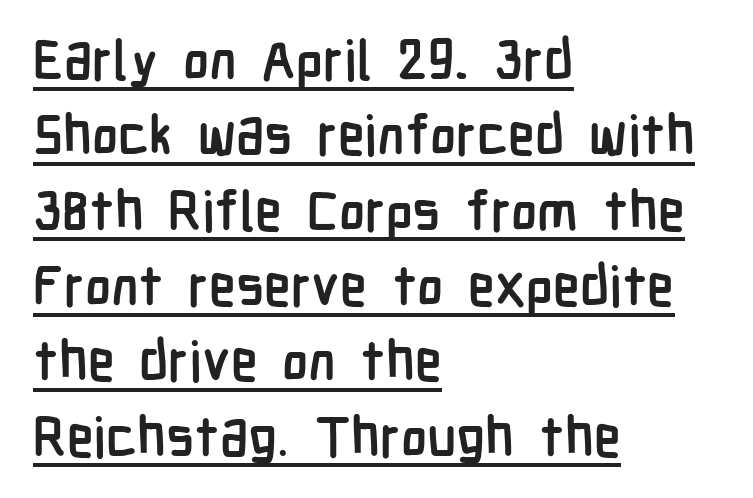
Q: Is the text bold? A: Yes.
Q: Is the text italic (slanted)? A: No, it is upright.
Q: Is the typeface a serif or a sans-serif typeface? A: Sans-serif.
Q: Is the text underlined? A: Yes.
Q: How is the paragraph aligned? A: Left-aligned.
Q: Is the spacing between letters normal or unusually wide? A: Normal.
Q: Is the spacing between lines tight, normal or loose? A: Normal.
Q: Width (condensed, normal, or wide)? A: Condensed.
Q: Stroke contrast? A: Low.
Q: x-height? A: Medium.
Q: Monospaced? A: No.
